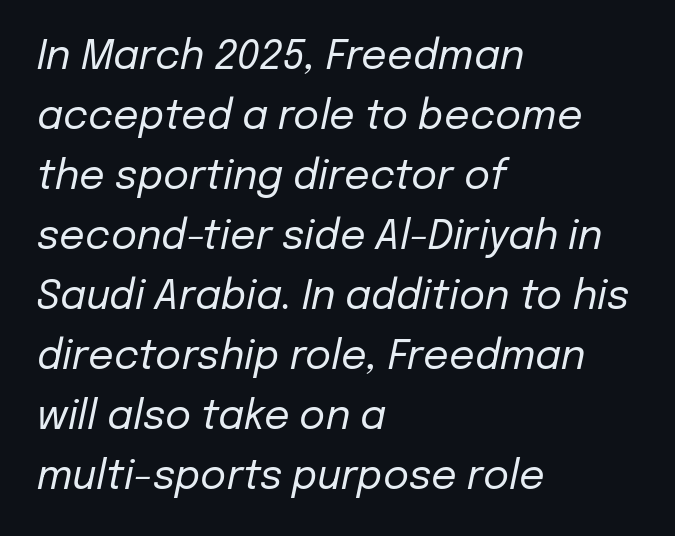
Q: Is the text bold? A: No.
Q: Is the text italic (slanted)? A: Yes, it leans right by about 12 degrees.
Q: Is the text underlined? A: No.
Q: How is the paragraph aligned? A: Left-aligned.
Q: Is the spacing between letters normal or unusually wide? A: Normal.
Q: Is the spacing between lines tight, normal or loose? A: Normal.
Q: Width (condensed, normal, or wide)? A: Normal.
Q: Stroke contrast? A: Low.
Q: x-height? A: Medium.
Q: Monospaced? A: No.
